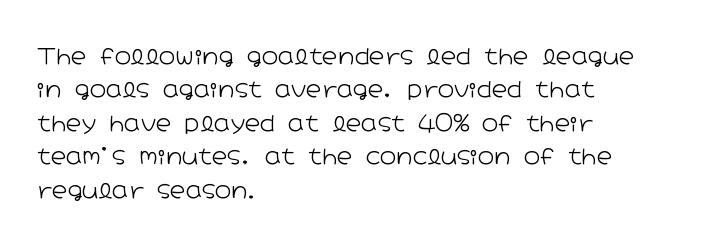
The image shows 22 px text type, upright; set left-aligned, normal line spacing (1.52x), normal letter spacing, not underlined.
